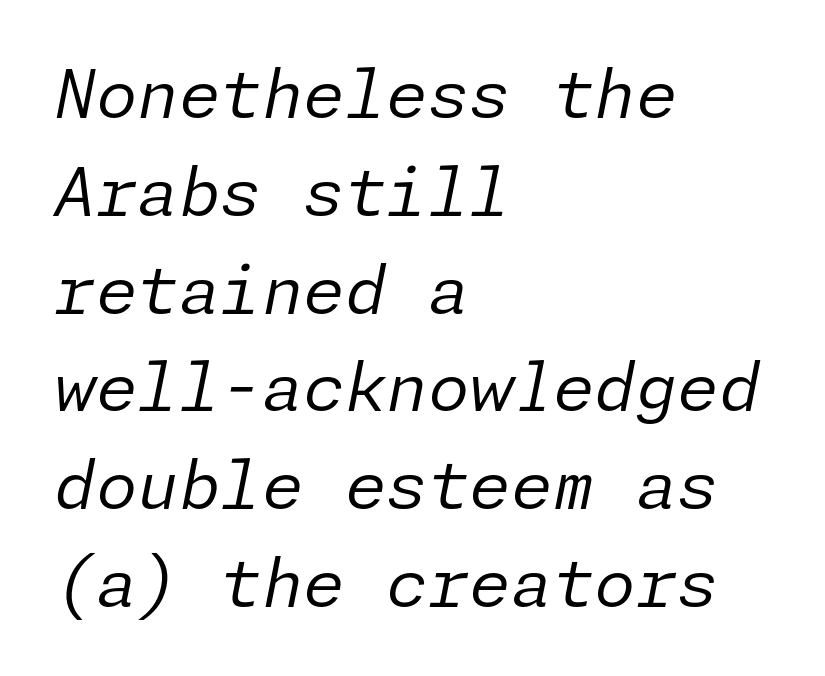
The image shows 67 px regular-weight type, italic (leaning right); set left-aligned, normal line spacing (1.46x), normal letter spacing, not underlined; low stroke contrast and a medium x-height.
